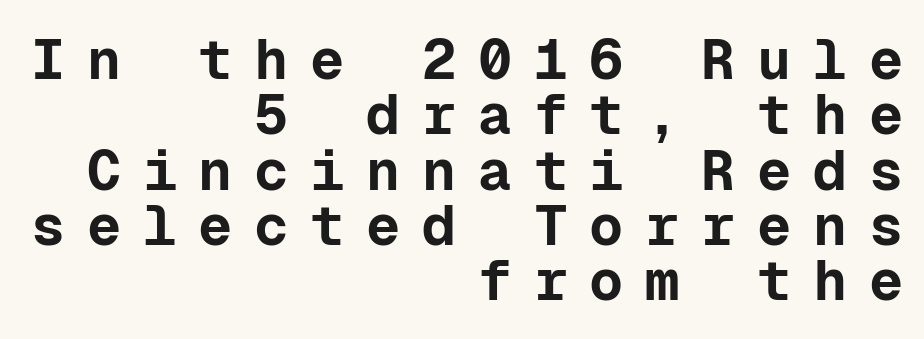
The image shows 57 px bold sans-serif type, upright, monospaced; set right-aligned, tight line spacing (0.97x), unusually wide letter spacing (+0.38 em), not underlined; low stroke contrast and a medium x-height.
